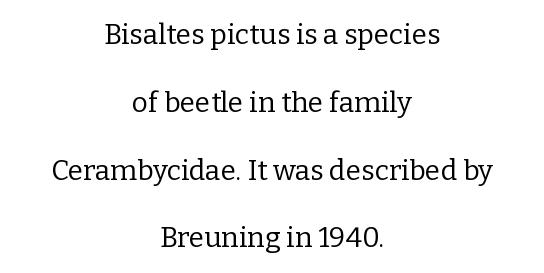
Which margin do the lines hug? Neither — every line sits in the middle. Serifs: yes, visible at the terminals of the letterforms. Clear beneath every line of the passage. Is the stroke heavy? The answer is a plain regular-or-lighter. The gaps between neighbouring characters are ordinary and unremarkable.
